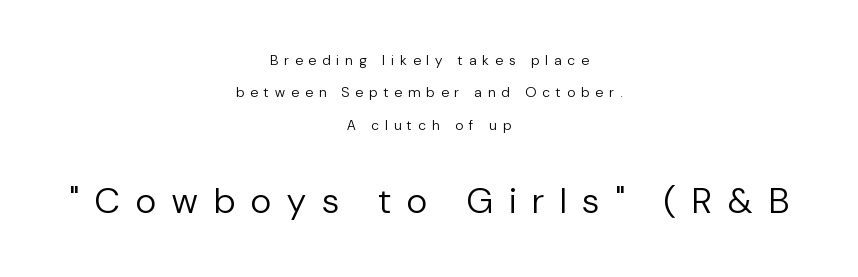
Q: Is the text bold? A: No.
Q: Is the text italic (slanted)? A: No, it is upright.
Q: Is the typeface a serif or a sans-serif typeface? A: Sans-serif.
Q: Is the text underlined? A: No.
Q: How is the paragraph aligned? A: Centered.
Q: Is the spacing between letters normal or unusually wide? A: Unusually wide.
Q: Is the spacing between lines tight, normal or loose? A: Loose.
Q: Which block of text is set in a larger size, the first (top) or the second (bottom)? A: The second (bottom) one.
Q: Width (condensed, normal, or wide)? A: Normal.
Q: Stroke contrast? A: Low.
Q: x-height? A: Medium.
Q: Monospaced? A: No.
